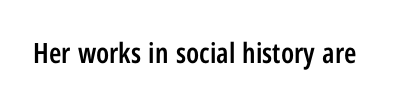
The passage shown is typed in a proportional face where columns would drift. Posture: straight, roman, zero tilt. Regarding serifs, this sample does without them. The glyphs have the mass of a demibold cut, below bold. Standard letterfit; no display-style spreading of the glyphs. The passage shown is not underscored anywhere.
